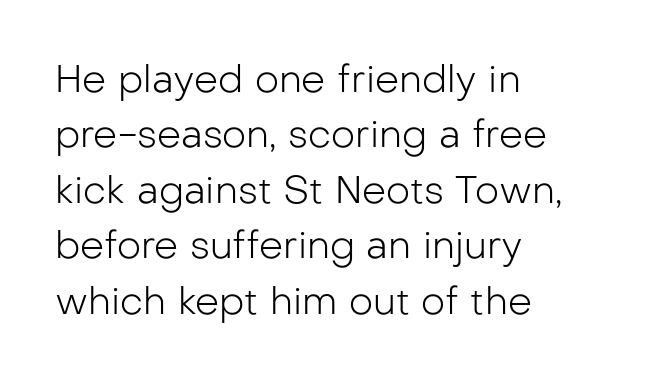
{"serif": "no", "italic": "no", "bold": "no", "weight": "light", "width": "normal", "stroke_contrast": "low", "x_height": "medium", "monospaced": "no", "underline": "no", "align": "left", "line_spacing": "normal", "line_spacing_ratio": 1.46, "letter_spacing": "normal", "letter_spacing_em": 0.0, "glyph_px": 38}
